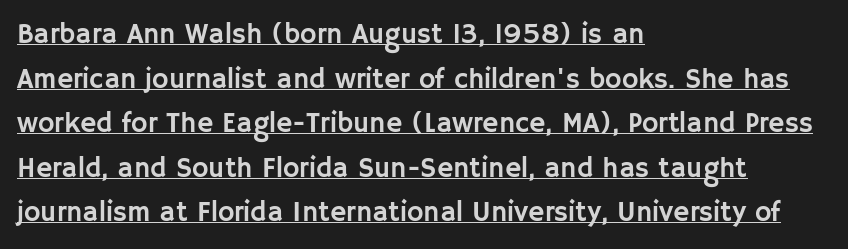
{"serif": "no", "italic": "no", "width": "normal", "stroke_contrast": "low", "x_height": "large", "monospaced": "no", "underline": "yes", "align": "left", "line_spacing": "normal", "line_spacing_ratio": 1.59, "letter_spacing": "normal", "letter_spacing_em": 0.0, "glyph_px": 28}
